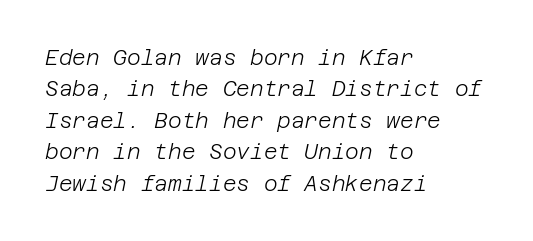
Q: Is the text bold? A: No.
Q: Is the text italic (slanted)? A: Yes, it leans right by about 12 degrees.
Q: Is the text underlined? A: No.
Q: How is the paragraph aligned? A: Left-aligned.
Q: Is the spacing between letters normal or unusually wide? A: Normal.
Q: Is the spacing between lines tight, normal or loose? A: Normal.
